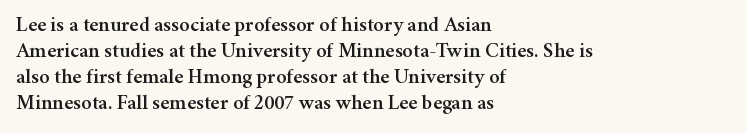
{"italic": "no", "underline": "no", "align": "left", "line_spacing_ratio": 1.24, "letter_spacing": "normal", "letter_spacing_em": 0.0, "glyph_px": 21}
